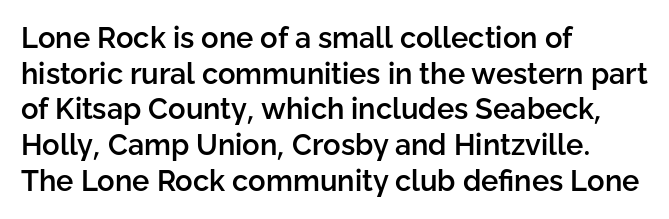
{"serif": "no", "italic": "no", "bold": "semi", "weight": "semibold", "width": "normal", "stroke_contrast": "low", "x_height": "medium", "monospaced": "no", "underline": "no", "align": "left", "line_spacing_ratio": 1.23, "letter_spacing": "normal", "letter_spacing_em": 0.0, "glyph_px": 29}
